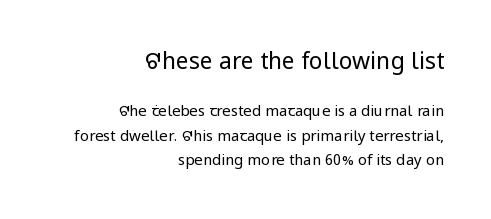
The image shows 23 px text type, upright; set right-aligned, normal line spacing (1.61x), normal letter spacing, not underlined; the first (top) block is 1.53x larger.
